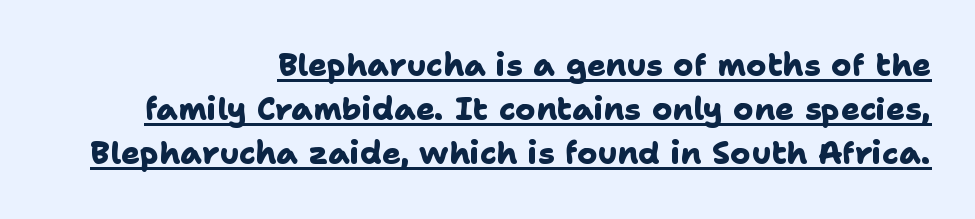
{"serif": "no", "bold": "yes", "weight": "heavy", "width": "normal", "stroke_contrast": "low", "x_height": "medium", "monospaced": "no", "underline": "yes", "align": "right", "line_spacing": "normal", "line_spacing_ratio": 1.42, "letter_spacing": "normal", "letter_spacing_em": 0.0, "glyph_px": 31}
